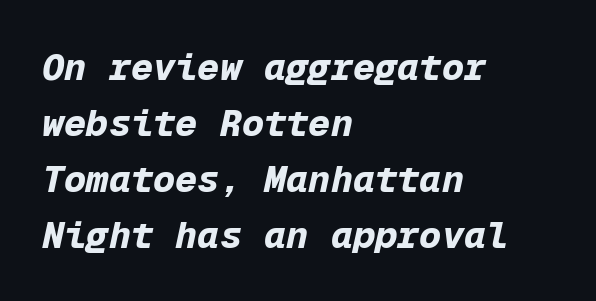
The characters look thick and weighty, a clear bold. Nobody drew a line under any word here. Tracking value appears to be zero — textbook default spacing. Is the block centered? No — it sits flush against the left margin.
